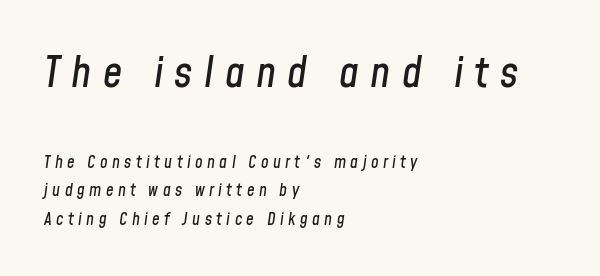
The image shows 43 px condensed type, italic (leaning right); set left-aligned, normal line spacing (1.68x), unusually wide letter spacing (+0.26 em), not underlined; the first (top) block is 2.53x larger; low stroke contrast and a medium x-height.
